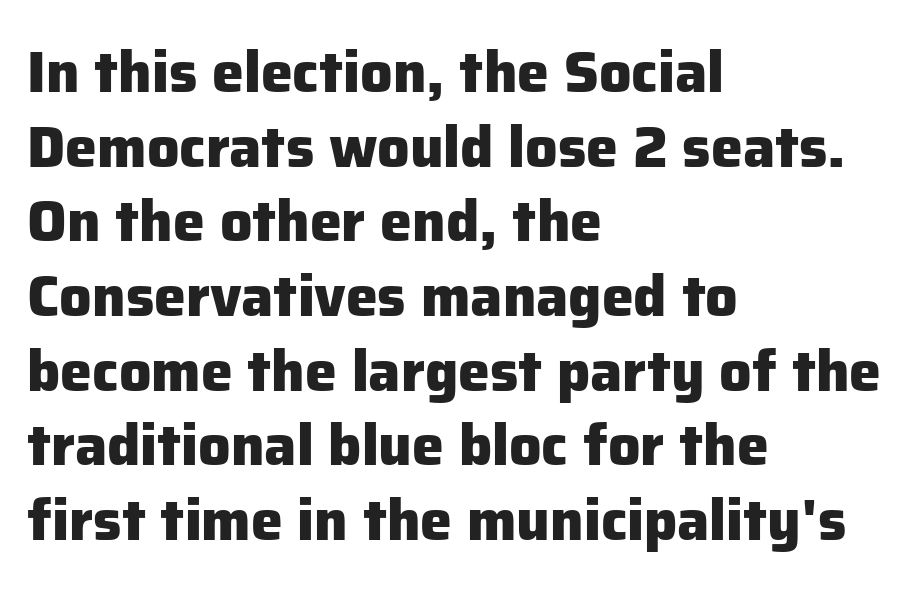
The image shows 57 px heavy sans-serif type, upright; set left-aligned, normal line spacing (1.31x), normal letter spacing, not underlined; low stroke contrast and a medium x-height.
